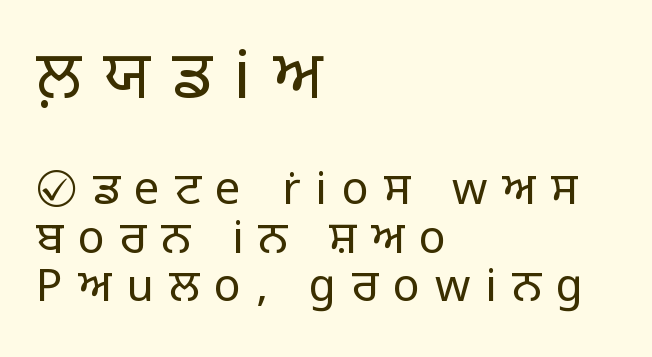
Q: Is the text bold? A: No.
Q: Is the text italic (slanted)? A: No, it is upright.
Q: Is the typeface a serif or a sans-serif typeface? A: Sans-serif.
Q: Is the text underlined? A: No.
Q: How is the paragraph aligned? A: Left-aligned.
Q: Is the spacing between letters normal or unusually wide? A: Unusually wide.
Q: Is the spacing between lines tight, normal or loose? A: Tight.
Q: Which block of text is set in a larger size, the first (top) or the second (bottom)? A: The first (top) one.
Q: Width (condensed, normal, or wide)? A: Normal.
Q: Stroke contrast? A: Low.
Q: x-height? A: Large.
Q: Monospaced? A: No.
